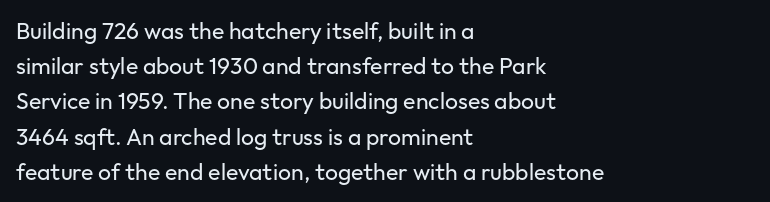
A typesetter would call this leading conventional body-copy spacing. Casual observation: everything's shoved over to the left. Counters stay open thanks to moderate or lighter strokes. The lettering stays uniformly vertical, giving the passage a roman look. No extra tracking has been applied to these lines. The gap between lines stays unmarked.
